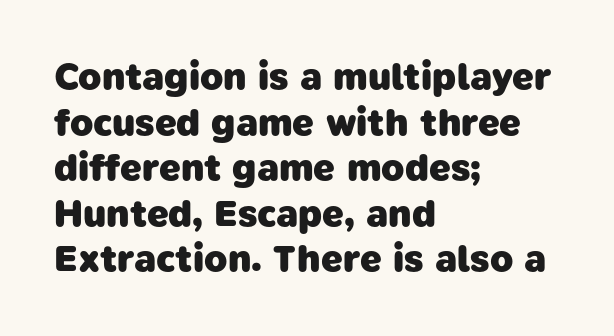
Each letter keeps its own natural width here, so spacing adapts to shape. Each row of text sits above clean, open space. The face used here has the dense, thick strokes of a bold. I'd call this a sans setting — the letters go barefoot. Horizontally, the lines are justified to the leading edge only. Short note: letters normally spaced.
